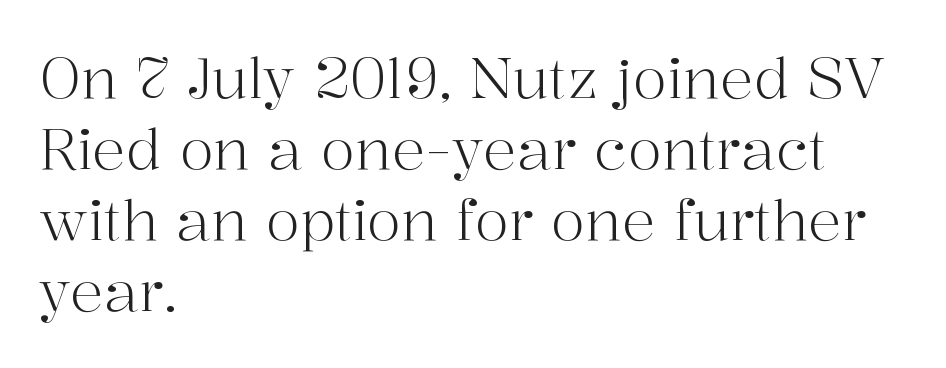
Q: Is the text bold? A: No.
Q: Is the text italic (slanted)? A: No, it is upright.
Q: Is the typeface a serif or a sans-serif typeface? A: Serif.
Q: Is the text underlined? A: No.
Q: How is the paragraph aligned? A: Left-aligned.
Q: Is the spacing between letters normal or unusually wide? A: Normal.
Q: Is the spacing between lines tight, normal or loose? A: Normal.
Q: Width (condensed, normal, or wide)? A: Normal.
Q: Stroke contrast? A: High.
Q: x-height? A: Medium.
Q: Monospaced? A: No.
